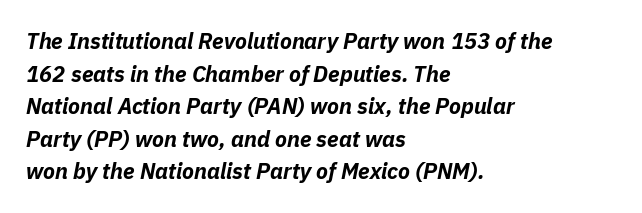
{"italic": "yes", "lean": "right", "slant_degrees": 11, "bold": "yes", "underline": "no", "align": "left", "line_spacing": "normal", "line_spacing_ratio": 1.48, "letter_spacing": "normal", "letter_spacing_em": 0.0, "glyph_px": 22}
